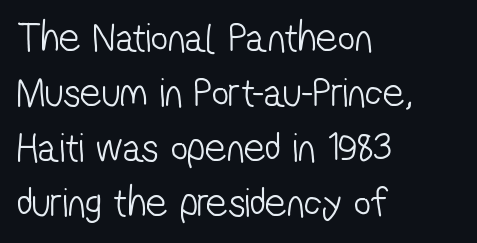
Type style note: lacks serifs. The horizontal fit of the characters is conventional and even. Varying glyph widths throughout — classic text-font behaviour. The zone under the glyphs is completely vacant. Typeset ragged right — the left edge is the straight one. The lines sit at an ordinary, default distance from one another.
